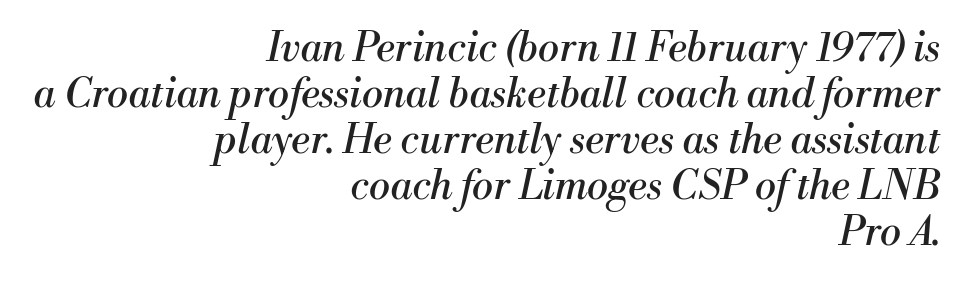
Q: Is the text bold? A: No.
Q: Is the text italic (slanted)? A: Yes, it leans right by about 13 degrees.
Q: Is the typeface a serif or a sans-serif typeface? A: Serif.
Q: Is the text underlined? A: No.
Q: How is the paragraph aligned? A: Right-aligned.
Q: Is the spacing between letters normal or unusually wide? A: Normal.
Q: Is the spacing between lines tight, normal or loose? A: Tight.
Q: Width (condensed, normal, or wide)? A: Normal.
Q: Stroke contrast? A: Medium.
Q: x-height? A: Small.
Q: Monospaced? A: No.
